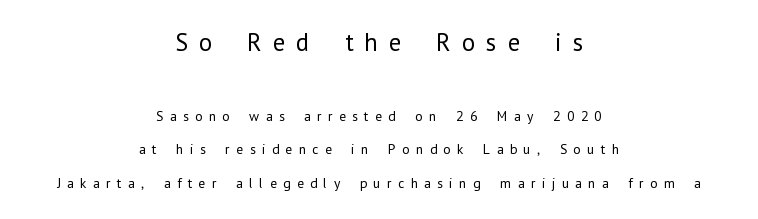
The image shows 25 px text type, upright; set centered, loose line spacing (2.37x), unusually wide letter spacing (+0.45 em), not underlined; the first (top) block is 1.79x larger.
